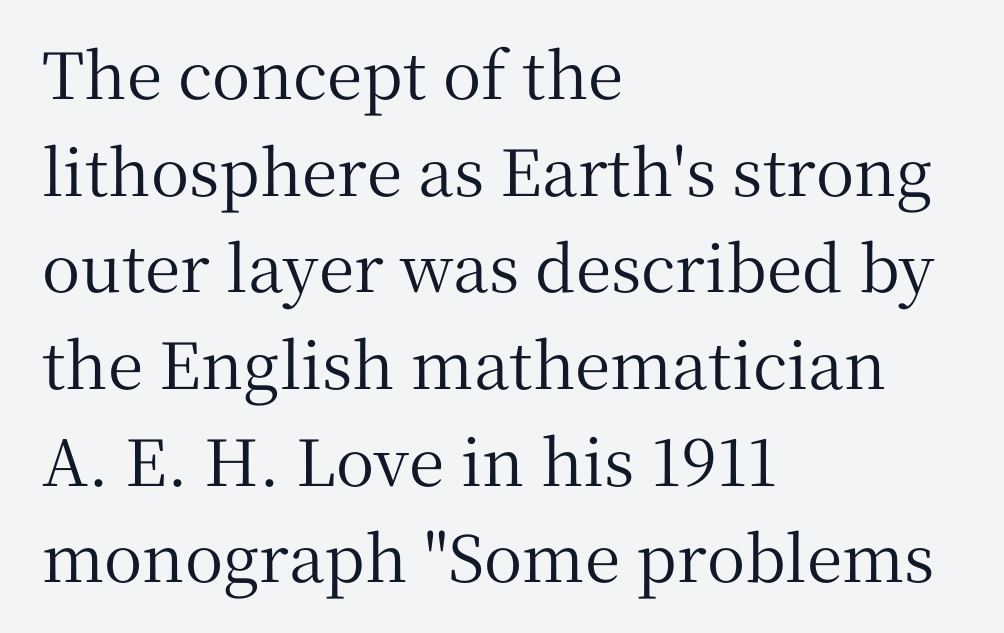
Q: Is the text italic (slanted)? A: No, it is upright.
Q: Is the typeface a serif or a sans-serif typeface? A: Serif.
Q: Is the text underlined? A: No.
Q: How is the paragraph aligned? A: Left-aligned.
Q: Is the spacing between letters normal or unusually wide? A: Normal.
Q: Is the spacing between lines tight, normal or loose? A: Normal.
Q: Width (condensed, normal, or wide)? A: Normal.
Q: Stroke contrast? A: Medium.
Q: x-height? A: Medium.
Q: Monospaced? A: No.
